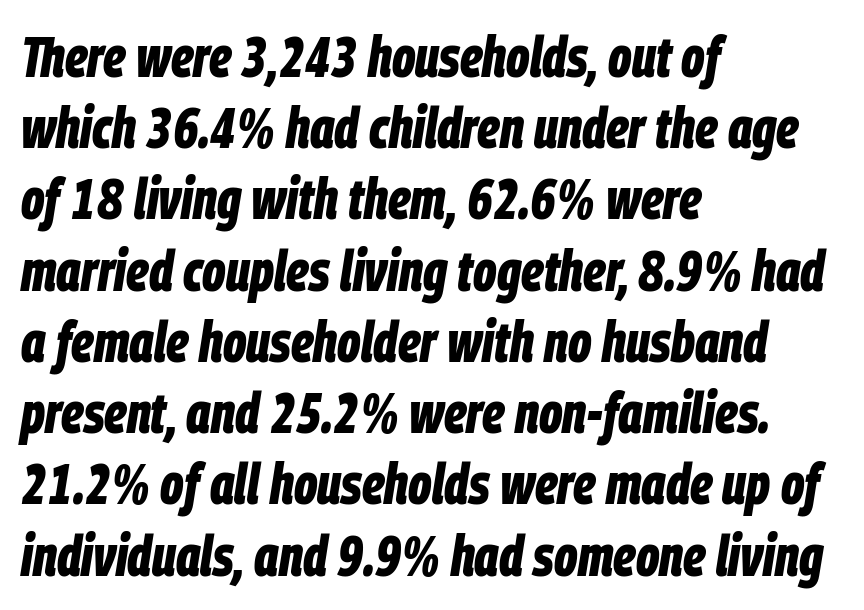
Q: Is the text bold? A: Yes.
Q: Is the text italic (slanted)? A: Yes, it leans right by about 9 degrees.
Q: Is the text underlined? A: No.
Q: How is the paragraph aligned? A: Left-aligned.
Q: Is the spacing between letters normal or unusually wide? A: Normal.
Q: Is the spacing between lines tight, normal or loose? A: Normal.
Q: Width (condensed, normal, or wide)? A: Condensed.
Q: Stroke contrast? A: Low.
Q: x-height? A: Large.
Q: Monospaced? A: No.
